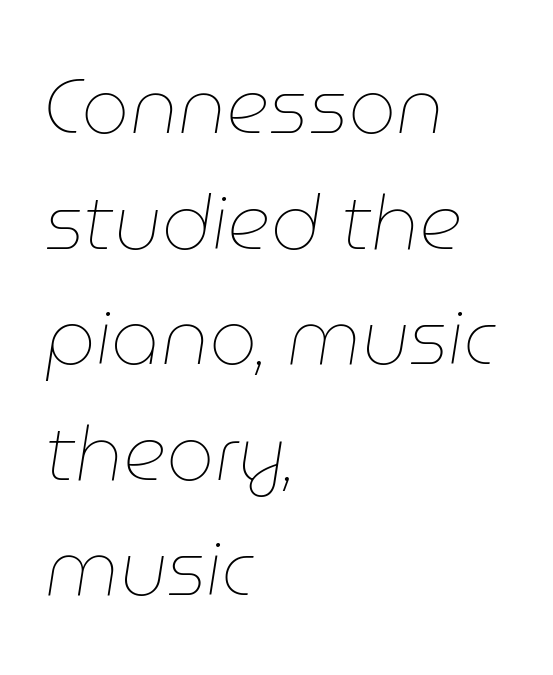
{"italic": "yes", "lean": "right", "slant_degrees": 9, "bold": "no", "weight": "thin", "width": "normal", "stroke_contrast": "low", "x_height": "medium", "monospaced": "no", "underline": "no", "align": "left", "line_spacing": "normal", "line_spacing_ratio": 1.52, "letter_spacing": "normal", "letter_spacing_em": 0.0, "glyph_px": 76}
